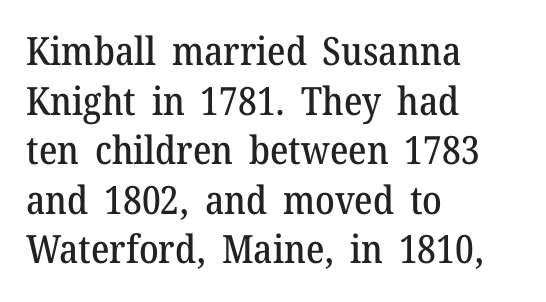
The image shows 39 px serif type, upright; set left-aligned, normal line spacing (1.27x), normal letter spacing, not underlined; medium stroke contrast and a medium x-height.
